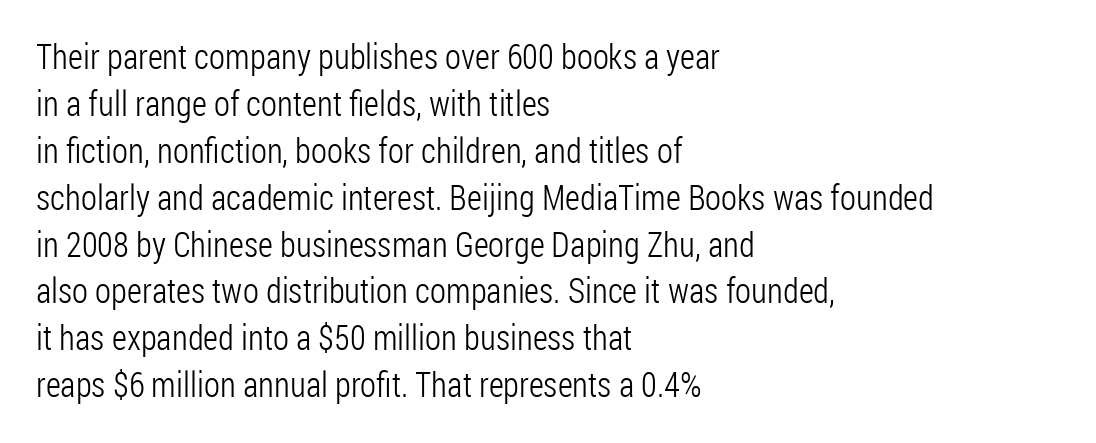
The image shows 35 px light, condensed sans-serif type, upright; set left-aligned, normal line spacing (1.34x), normal letter spacing, not underlined; low stroke contrast and a medium x-height.
